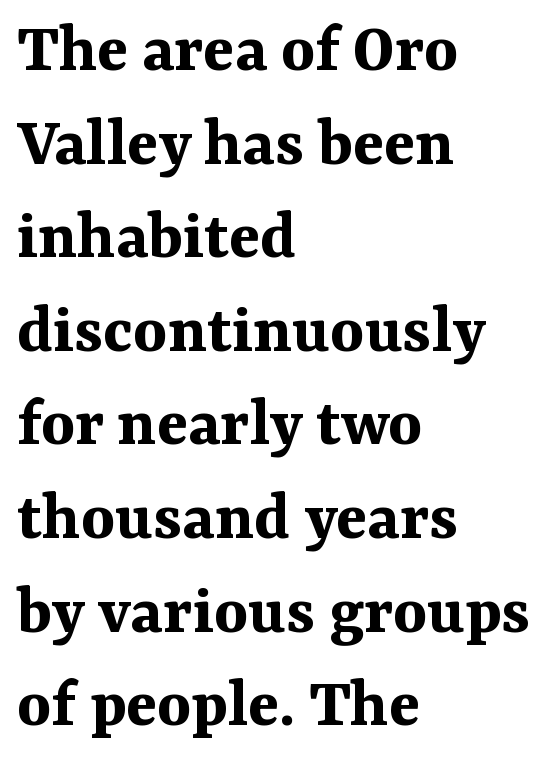
Q: Is the text bold? A: Yes.
Q: Is the text italic (slanted)? A: No, it is upright.
Q: Is the typeface a serif or a sans-serif typeface? A: Serif.
Q: Is the text underlined? A: No.
Q: How is the paragraph aligned? A: Left-aligned.
Q: Is the spacing between letters normal or unusually wide? A: Normal.
Q: Is the spacing between lines tight, normal or loose? A: Normal.
Q: Width (condensed, normal, or wide)? A: Normal.
Q: Stroke contrast? A: Medium.
Q: x-height? A: Medium.
Q: Monospaced? A: No.
